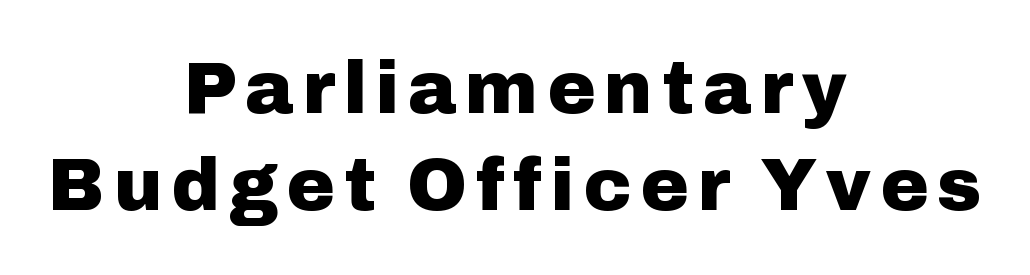
Typographic density is high because the face is bold. Nope, no serifs anywhere on these letters. Upright lettering throughout. Letters rest on an invisible, unmarked baseline. The passage shown is typed in a proportional face where columns would drift. The designer left line spacing at the default.
